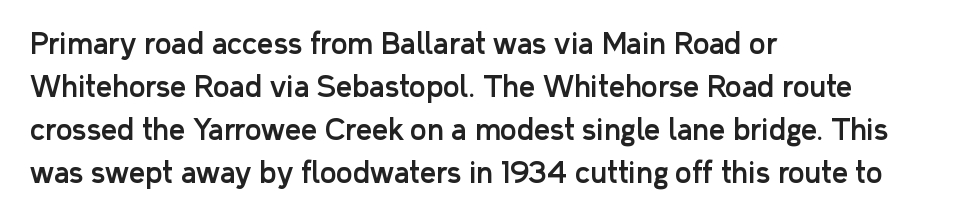
Q: Is the text italic (slanted)? A: No, it is upright.
Q: Is the typeface a serif or a sans-serif typeface? A: Sans-serif.
Q: Is the text underlined? A: No.
Q: How is the paragraph aligned? A: Left-aligned.
Q: Is the spacing between letters normal or unusually wide? A: Normal.
Q: Is the spacing between lines tight, normal or loose? A: Normal.
Q: Width (condensed, normal, or wide)? A: Normal.
Q: Stroke contrast? A: Low.
Q: x-height? A: Medium.
Q: Monospaced? A: No.
